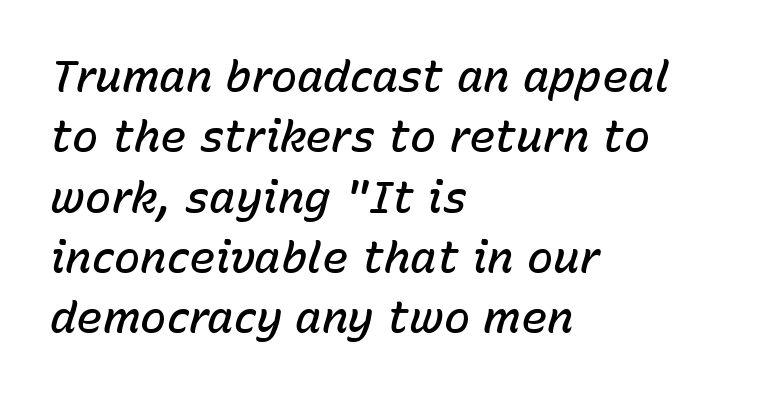
Is this a fixed-width face? No — the glyphs have proportional, varying widths. Observe the ordinary spacing: letters are neighbours, not strangers. The typesetter chose a ragged-right arrangement here. The space beneath each line is pristine and unruled.
